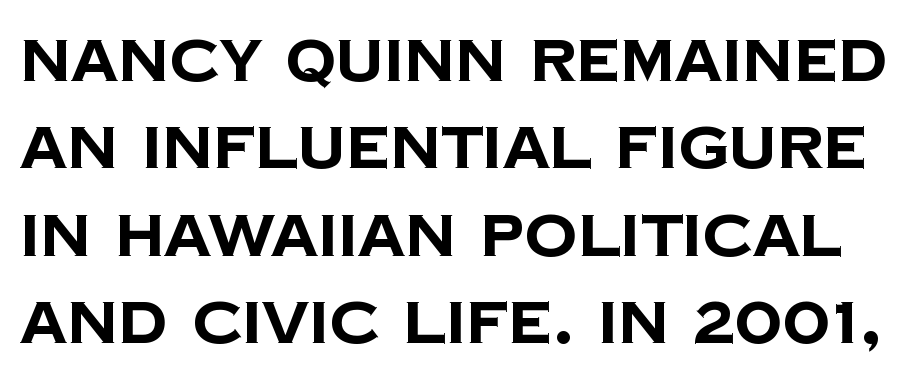
Q: Is the text bold? A: Yes.
Q: Is the typeface a serif or a sans-serif typeface? A: Sans-serif.
Q: Is the text underlined? A: No.
Q: Is the spacing between letters normal or unusually wide? A: Normal.
Q: Is the spacing between lines tight, normal or loose? A: Normal.
Q: Width (condensed, normal, or wide)? A: Normal.
Q: Stroke contrast? A: Low.
Q: x-height? A: Large.
Q: Monospaced? A: No.
